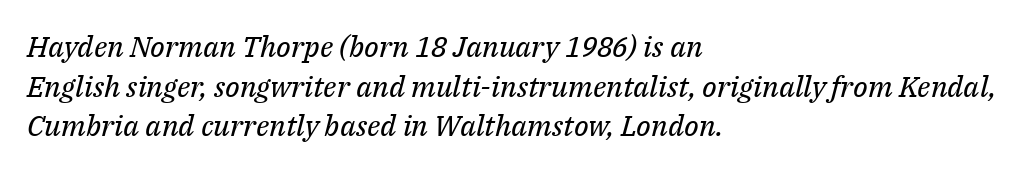
The image shows 29 px regular-weight serif type, italic (leaning right); set left-aligned, normal line spacing (1.37x), normal letter spacing, not underlined; medium stroke contrast and a medium x-height.
